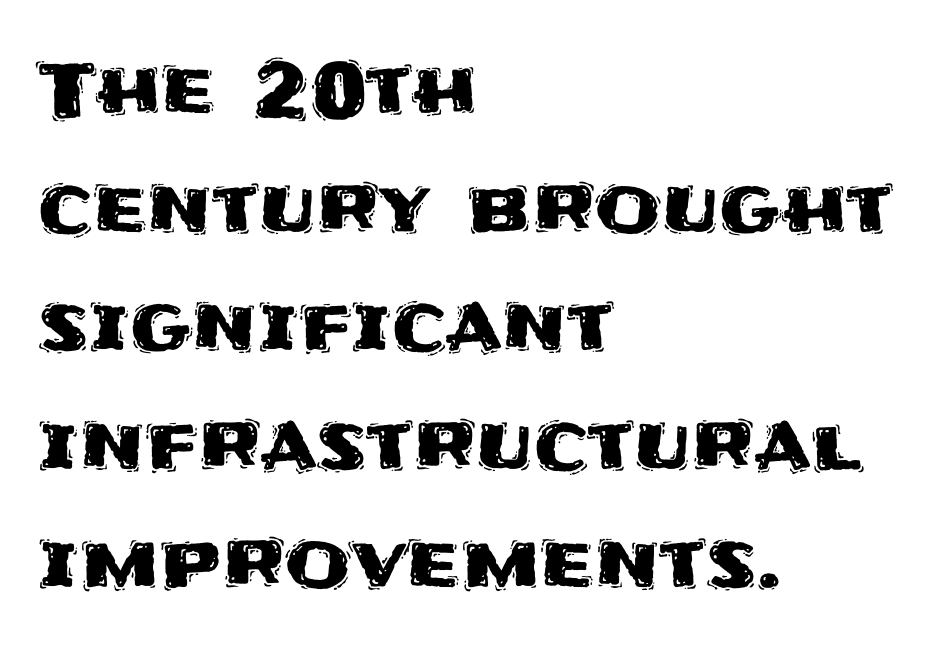
The image shows 76 px sans-serif type, upright; set left-aligned, normal line spacing (1.56x), normal letter spacing, not underlined; medium stroke contrast and a large x-height.
